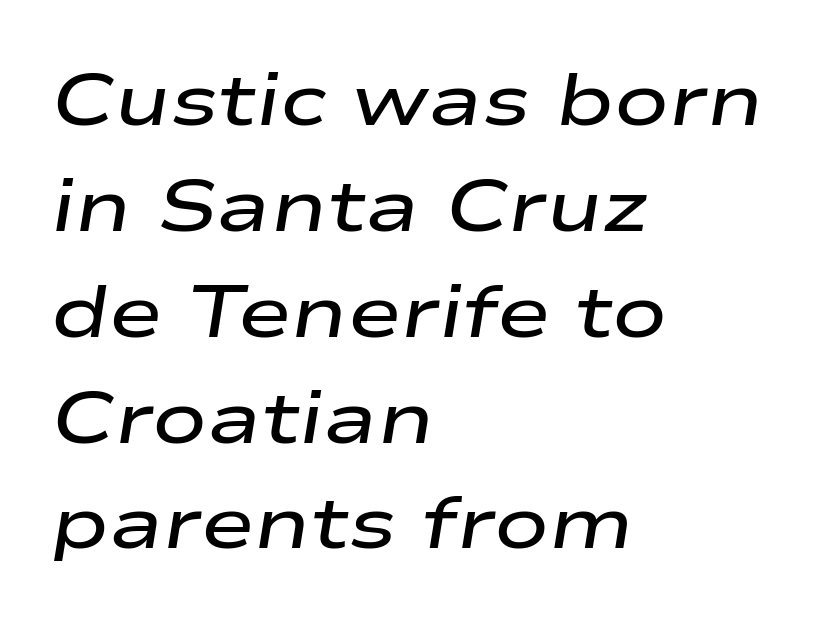
Q: Is the text bold? A: Semi-bold.
Q: Is the text italic (slanted)? A: Yes, it leans right by about 9 degrees.
Q: Is the text underlined? A: No.
Q: How is the paragraph aligned? A: Left-aligned.
Q: Is the spacing between letters normal or unusually wide? A: Normal.
Q: Is the spacing between lines tight, normal or loose? A: Normal.
Q: Width (condensed, normal, or wide)? A: Wide.
Q: Stroke contrast? A: Low.
Q: x-height? A: Medium.
Q: Monospaced? A: No.
